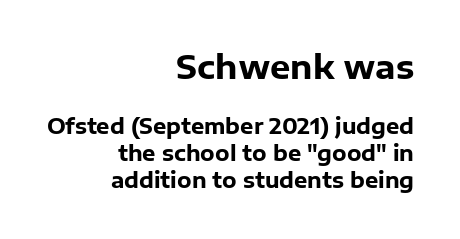
{"serif": "no", "italic": "no", "bold": "yes", "weight": "heavy", "width": "normal", "stroke_contrast": "low", "x_height": "medium", "monospaced": "no", "underline": "no", "align": "right", "line_spacing": "normal", "line_spacing_ratio": 1.27, "letter_spacing": "normal", "letter_spacing_em": 0.0, "larger_block": "first", "size_ratio": 1.52, "glyph_px": 32}
